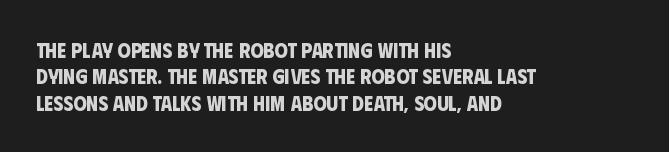
{"bold": "yes", "underline": "no", "align": "left", "line_spacing": "normal", "line_spacing_ratio": 1.26, "letter_spacing": "normal", "letter_spacing_em": 0.0, "glyph_px": 21}
